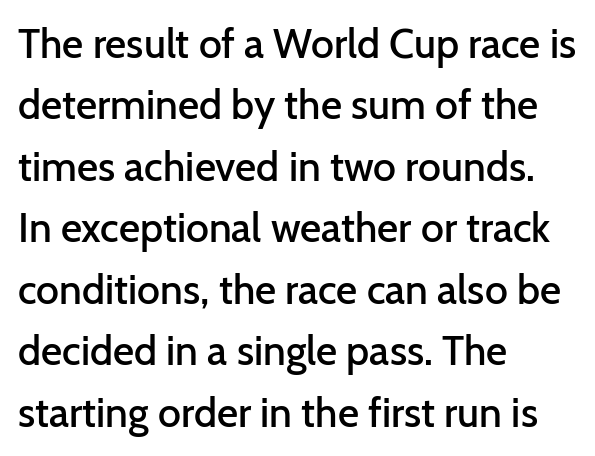
{"serif": "no", "italic": "no", "bold": "semi", "weight": "semibold", "width": "normal", "stroke_contrast": "low", "x_height": "medium", "monospaced": "no", "underline": "no", "align": "left", "line_spacing": "normal", "line_spacing_ratio": 1.5, "letter_spacing": "normal", "letter_spacing_em": 0.0, "glyph_px": 41}
